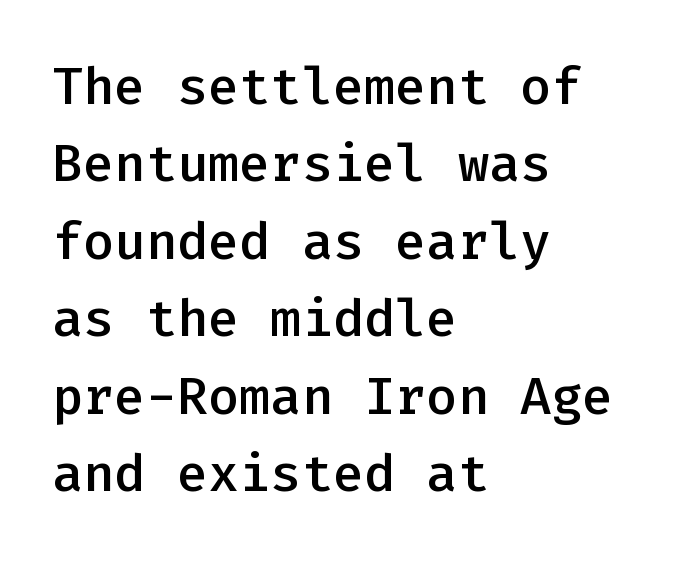
I'd describe the lettering as semibold — firm but not a full bold. The compositor pushed each line to the left boundary. Grotesque or geometric, the face here clearly has no serifs. The rendering uses typewriter-style spacing with identical character cells. A typesetter would mark this as roman, not italic. One glance says typical: line gaps are just what's usual.
